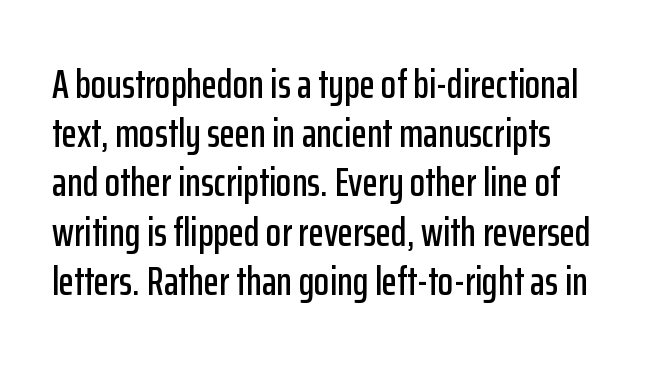
The image shows 40 px condensed sans-serif type, upright; set line spacing 1.23x, normal letter spacing, not underlined; low stroke contrast and a medium x-height.
